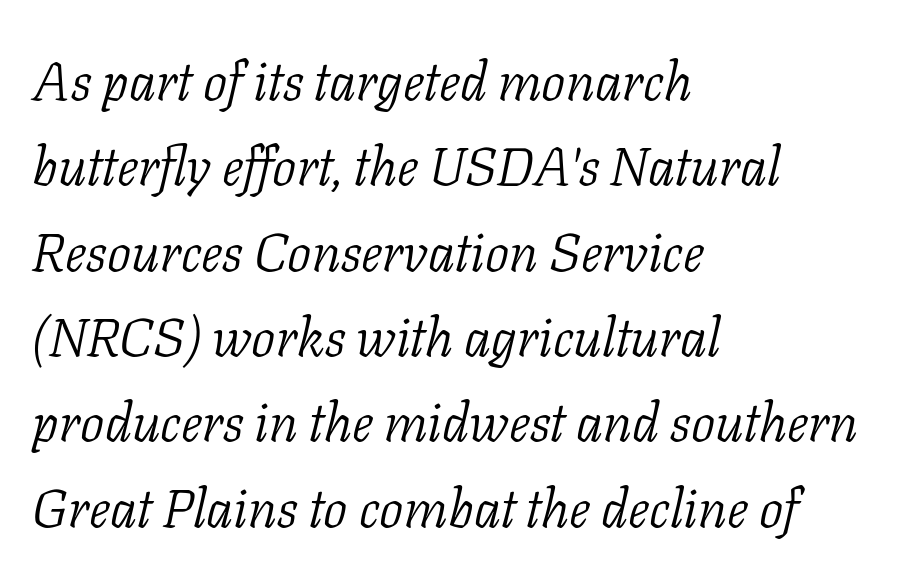
Here the designer chose a conventional face with non-uniform glyph widths. The paragraph has a hard left edge and a soft right edge. Vertically, the passage feels balanced, rows spaced as you'd expect. Letterform terminals end in serifs throughout the passage. When letters slant like this, we call the style italic.
